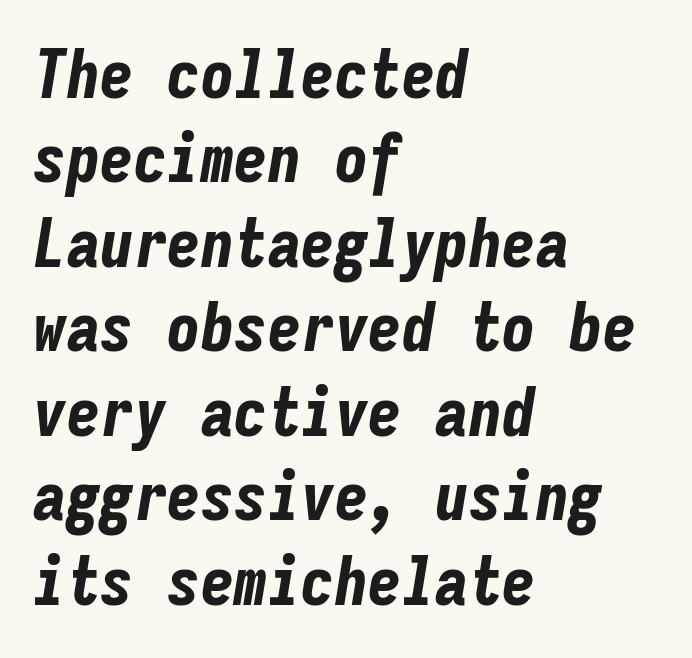
The image shows 67 px bold, condensed type, italic (leaning right), monospaced; set left-aligned, normal line spacing (1.26x), normal letter spacing, not underlined; low stroke contrast and a medium x-height.
